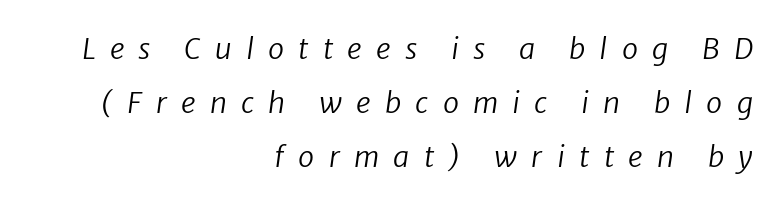
Q: Is the text bold? A: No.
Q: Is the typeface a serif or a sans-serif typeface? A: Sans-serif.
Q: Is the text underlined? A: No.
Q: How is the paragraph aligned? A: Right-aligned.
Q: Is the spacing between letters normal or unusually wide? A: Unusually wide.
Q: Width (condensed, normal, or wide)? A: Normal.
Q: Stroke contrast? A: Low.
Q: x-height? A: Medium.
Q: Monospaced? A: No.
